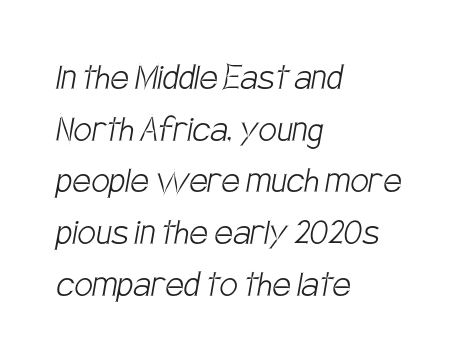
Short note: letters normally spaced. The rendering uses natural spacing where letterforms have individual widths. The words here are not underlined. Compared with a typical body face, this is equally light or lighter still. One glance says typical: line gaps are just what's usual.
